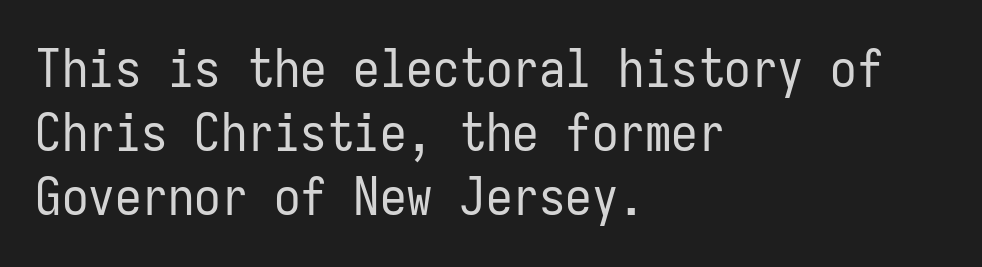
The image shows 53 px regular-weight, condensed sans-serif type, upright, monospaced; set left-aligned, line spacing 1.21x, normal letter spacing, not underlined; low stroke contrast and a medium x-height.
